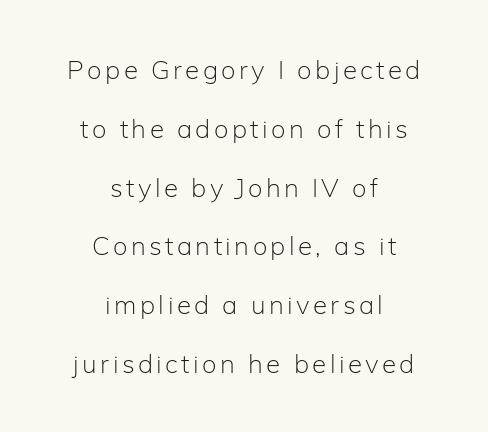
Q: Is the text bold? A: No.
Q: Is the text italic (slanted)? A: No, it is upright.
Q: Is the text underlined? A: No.
Q: How is the paragraph aligned? A: Centered.
Q: Is the spacing between lines tight, normal or loose? A: Loose.
